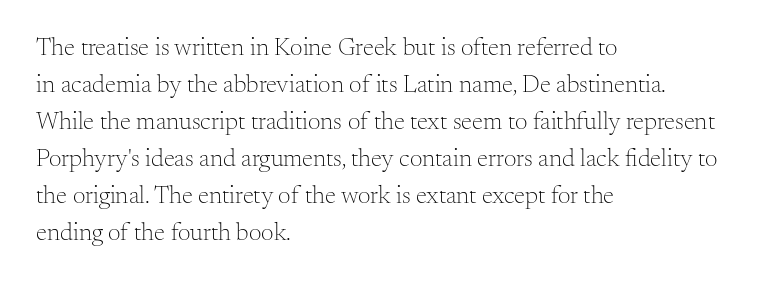
Q: Is the text bold? A: No.
Q: Is the text italic (slanted)? A: No, it is upright.
Q: Is the text underlined? A: No.
Q: How is the paragraph aligned? A: Left-aligned.
Q: Is the spacing between letters normal or unusually wide? A: Normal.
Q: Is the spacing between lines tight, normal or loose? A: Normal.
